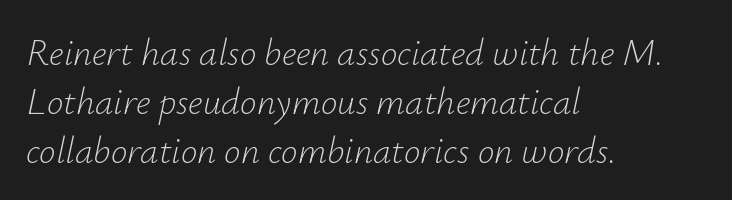
The image shows 37 px light type, italic (leaning right); set left-aligned, normal line spacing (1.32x), normal letter spacing, not underlined; low stroke contrast and a small x-height.
